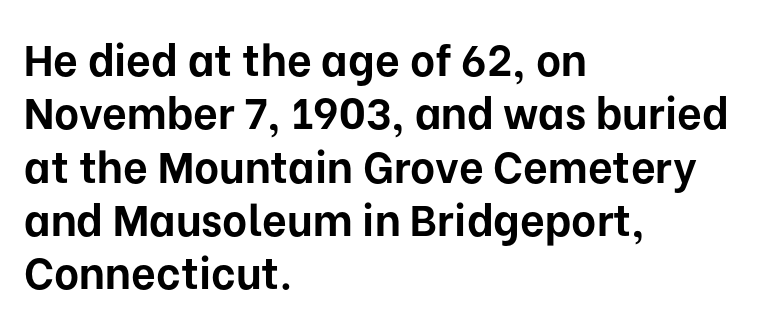
{"serif": "no", "italic": "no", "bold": "yes", "weight": "bold", "width": "normal", "stroke_contrast": "low", "x_height": "medium", "monospaced": "no", "underline": "no", "align": "left", "line_spacing_ratio": 1.24, "letter_spacing": "normal", "letter_spacing_em": 0.0, "glyph_px": 43}
